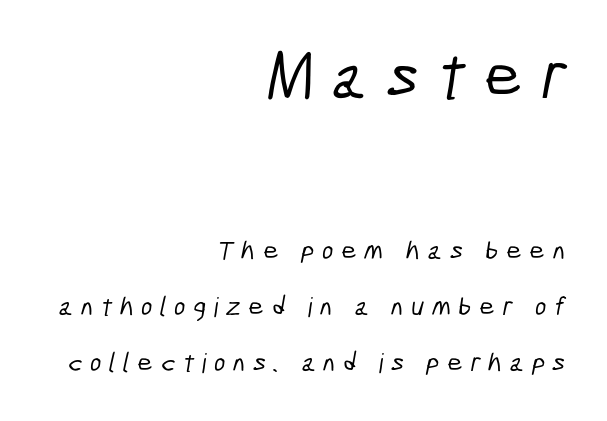
The letters advance in unequal steps, a hallmark of proportional type. Each word looks stretched out because of the extra space between its letters. The characters display no serif detailing; their extremities are plain. The composition opens big and finishes small. Leading: increased.
